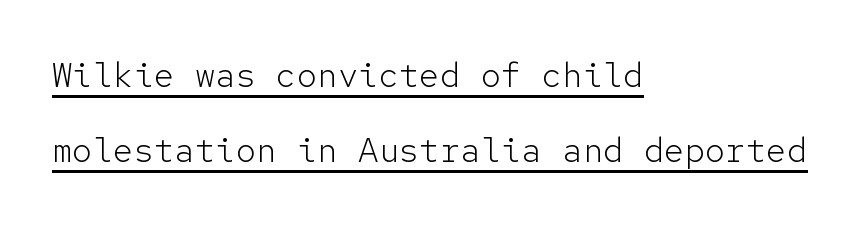
Beneath each row of characters lies a ruled line. Stroke mass is kept to a normal reading level or below. Is the letter spacing exaggerated? No — it looks like the ordinary default. The vertical gap from one line to the next is large. The rendering uses typewriter-style spacing with identical character cells. No italicization has been applied; the sample stays upright.
